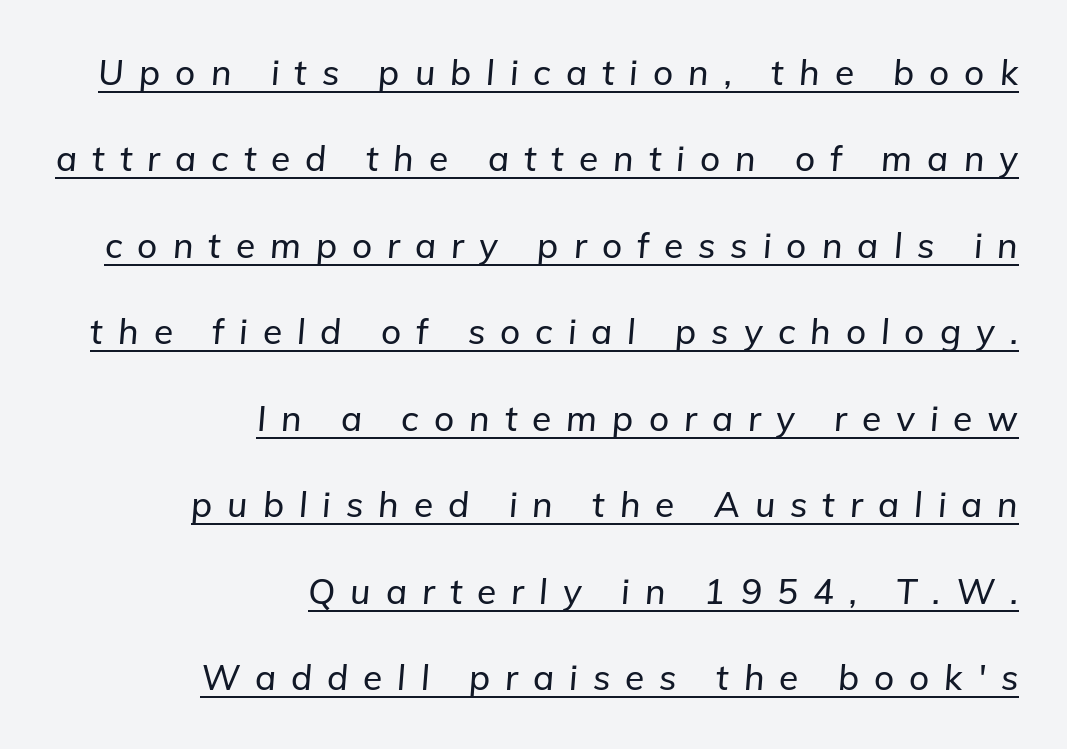
Q: Is the text italic (slanted)? A: Yes, it leans right by about 5 degrees.
Q: Is the text underlined? A: Yes.
Q: How is the paragraph aligned? A: Right-aligned.
Q: Is the spacing between letters normal or unusually wide? A: Unusually wide.
Q: Is the spacing between lines tight, normal or loose? A: Loose.
Q: Width (condensed, normal, or wide)? A: Normal.
Q: Stroke contrast? A: Low.
Q: x-height? A: Medium.
Q: Monospaced? A: No.
